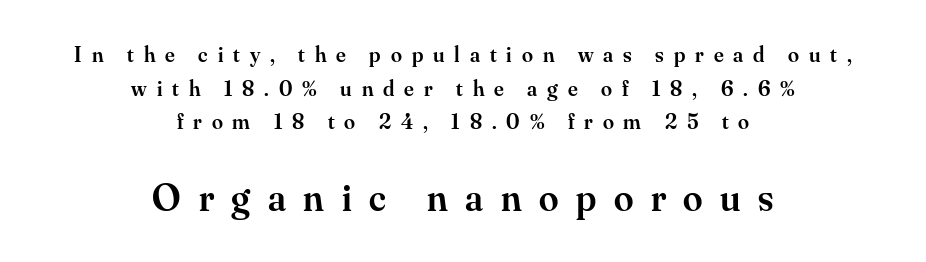
A somewhat darkened texture: the type is semibold rather than bold. The glyphs are unaccompanied by any horizontal stroke below them. This rendering uses center alignment, leaving both contours irregular but symmetric. You can tell from the footed stems that serif type was used. Style check: upright.
